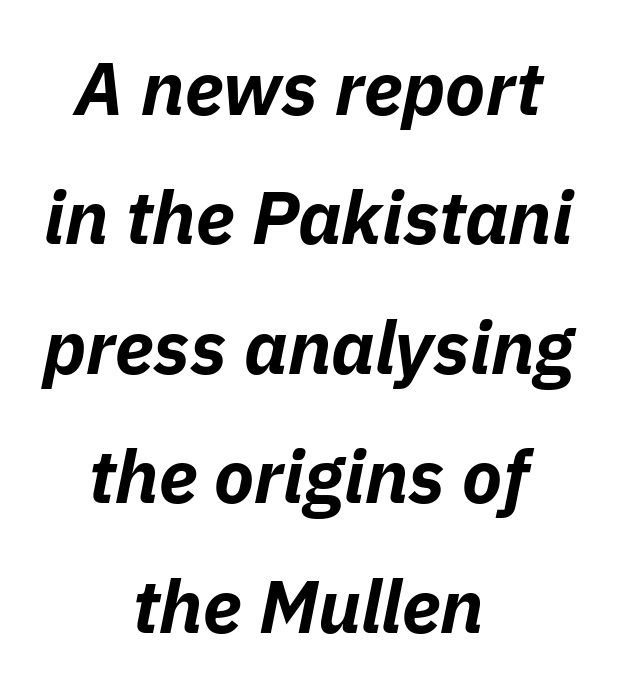
The string is rendered with underlining switched off. The typography opts for an oblique posture over an upright one. The letters advance in unequal steps, a hallmark of proportional type. Strokes here are thick enough to call this a true bold.
